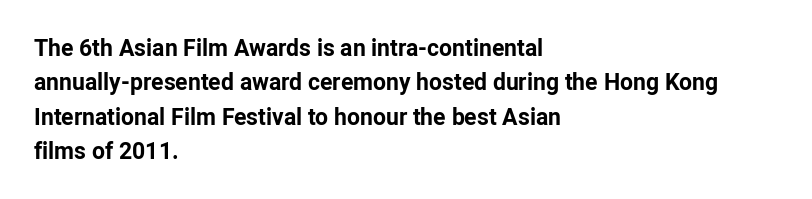
Q: Is the text bold? A: Yes.
Q: Is the text italic (slanted)? A: No, it is upright.
Q: Is the text underlined? A: No.
Q: How is the paragraph aligned? A: Left-aligned.
Q: Is the spacing between letters normal or unusually wide? A: Normal.
Q: Is the spacing between lines tight, normal or loose? A: Normal.
